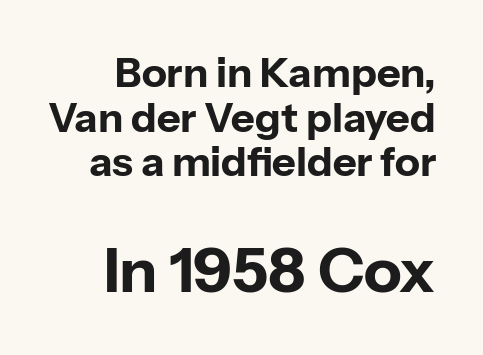
The letters advance in unequal steps, a hallmark of proportional type. Visually, the bottom section dominates because its glyphs are scaled up. The type is set solid horizontally, with unmodified tracking. The glyphs in this specimen are sans serif. Vertical strokes here are truly vertical. Does the leading feel generous? Not at all — it's pinched.
